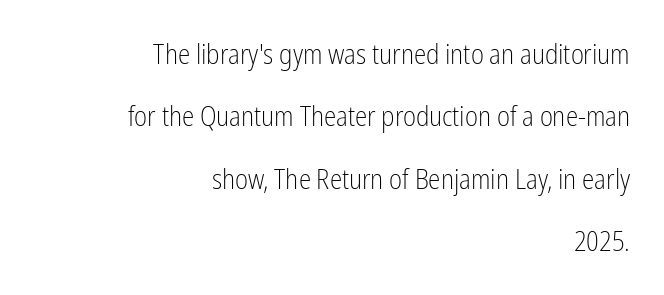
Q: Is the text bold? A: No.
Q: Is the text italic (slanted)? A: No, it is upright.
Q: Is the typeface a serif or a sans-serif typeface? A: Sans-serif.
Q: Is the text underlined? A: No.
Q: How is the paragraph aligned? A: Right-aligned.
Q: Is the spacing between letters normal or unusually wide? A: Normal.
Q: Is the spacing between lines tight, normal or loose? A: Loose.
Q: Width (condensed, normal, or wide)? A: Condensed.
Q: Stroke contrast? A: Low.
Q: x-height? A: Medium.
Q: Monospaced? A: No.
